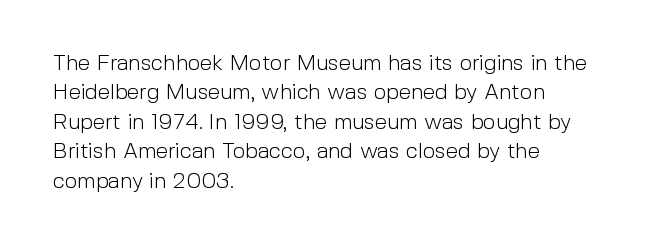
Bare-footed words on every line. Every stem runs plumb, perpendicular to the baseline. The typesetting does not lean heavy: it is not bold. Tracking value appears to be zero — textbook default spacing. The vertical gap from one line to the next is medium.
